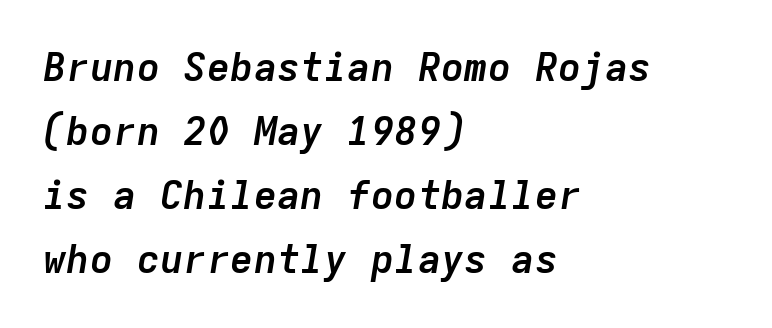
{"italic": "yes", "lean": "right", "slant_degrees": 9, "bold": "yes", "weight": "semibold", "width": "normal", "stroke_contrast": "low", "x_height": "medium", "monospaced": "yes", "underline": "no", "align": "left", "line_spacing": "normal", "line_spacing_ratio": 1.64, "letter_spacing": "normal", "letter_spacing_em": 0.0, "glyph_px": 39}
